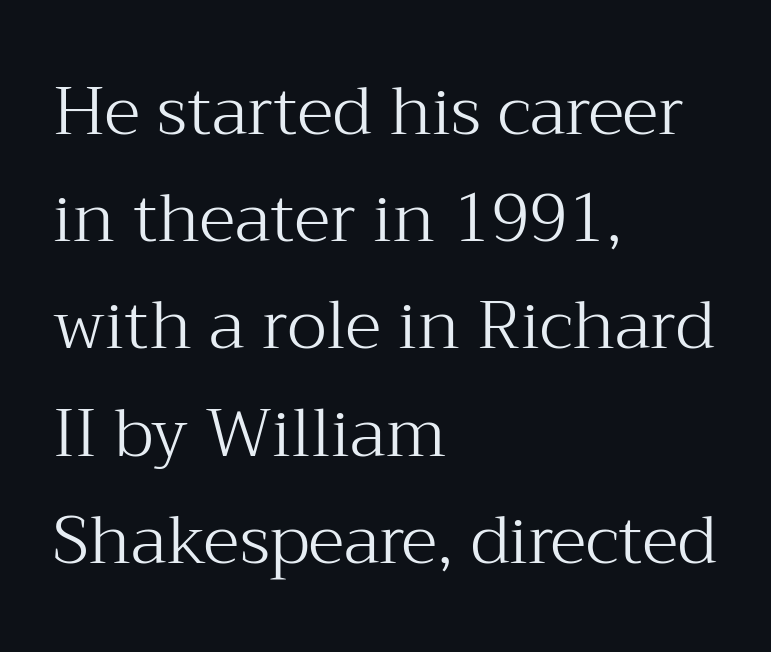
The image shows 67 px light serif type, upright; set left-aligned, normal line spacing (1.6x), normal letter spacing, not underlined; medium stroke contrast and a medium x-height.
